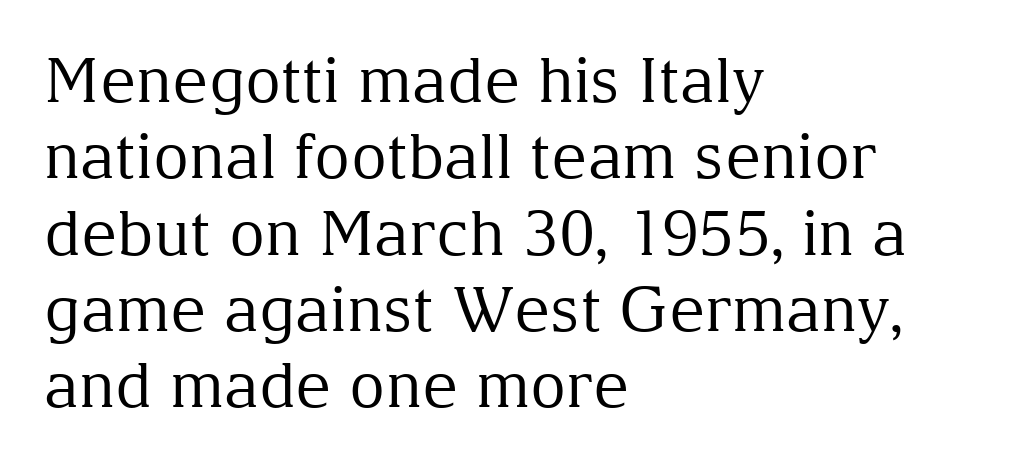
{"serif": "yes", "italic": "no", "bold": "no", "weight": "regular", "width": "normal", "stroke_contrast": "medium", "x_height": "medium", "monospaced": "no", "underline": "no", "align": "left", "line_spacing_ratio": 1.23, "letter_spacing": "normal", "letter_spacing_em": 0.0, "glyph_px": 62}
